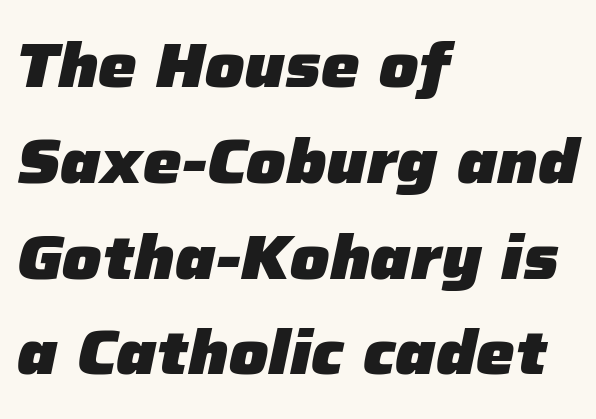
Q: Is the text bold? A: Yes.
Q: Is the text italic (slanted)? A: Yes, it leans right by about 12 degrees.
Q: Is the text underlined? A: No.
Q: How is the paragraph aligned? A: Left-aligned.
Q: Is the spacing between letters normal or unusually wide? A: Normal.
Q: Is the spacing between lines tight, normal or loose? A: Normal.
Q: Width (condensed, normal, or wide)? A: Normal.
Q: Stroke contrast? A: Low.
Q: x-height? A: Medium.
Q: Monospaced? A: No.
